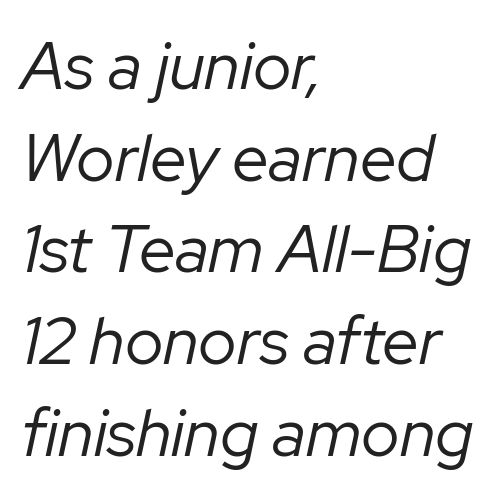
The glyphs look as if they've been sheared to an angle. The strokes are not fattened; the text isn't bold. Do the characters align in a grid? No, the font is proportional. Leading: standard.
